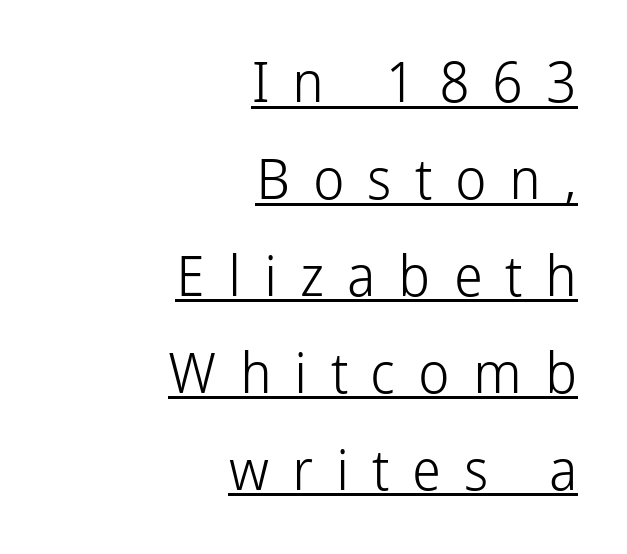
Does the lettering tilt? It doesn't — this is upright. Do the characters align in a grid? No, the font is proportional. Underlined type. Stem width sits at or under what a default text font uses.
